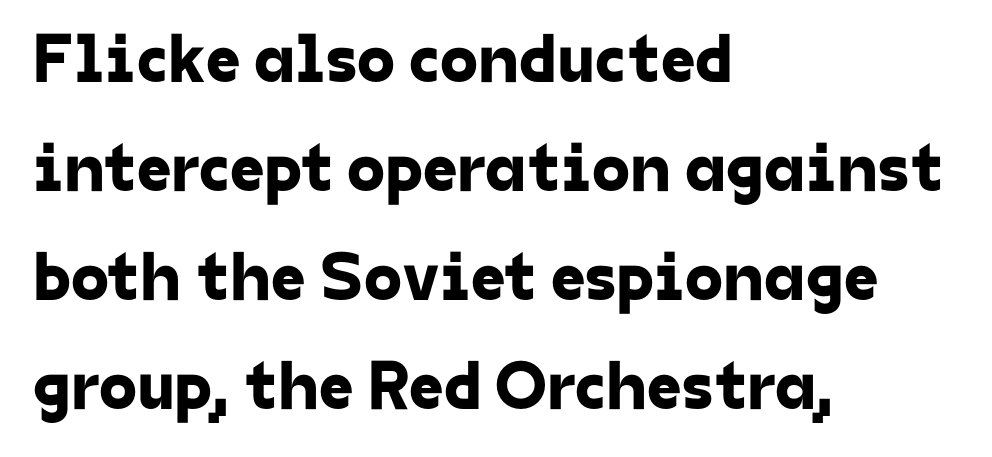
Q: Is the typeface a serif or a sans-serif typeface? A: Sans-serif.
Q: Is the text underlined? A: No.
Q: How is the paragraph aligned? A: Left-aligned.
Q: Is the spacing between letters normal or unusually wide? A: Normal.
Q: Is the spacing between lines tight, normal or loose? A: Normal.
Q: Width (condensed, normal, or wide)? A: Normal.
Q: Stroke contrast? A: Low.
Q: x-height? A: Medium.
Q: Monospaced? A: No.
